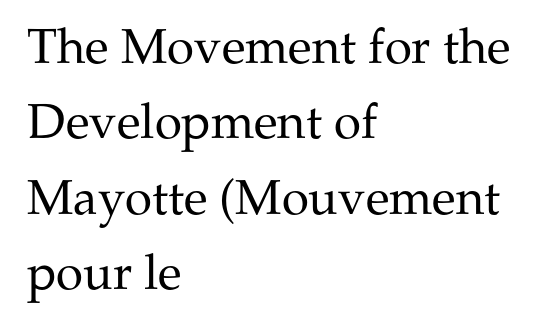
{"serif": "yes", "italic": "no", "bold": "no", "weight": "regular", "width": "normal", "stroke_contrast": "medium", "x_height": "medium", "monospaced": "no", "underline": "no", "align": "left", "line_spacing": "normal", "line_spacing_ratio": 1.54, "letter_spacing": "normal", "letter_spacing_em": 0.0, "glyph_px": 49}
